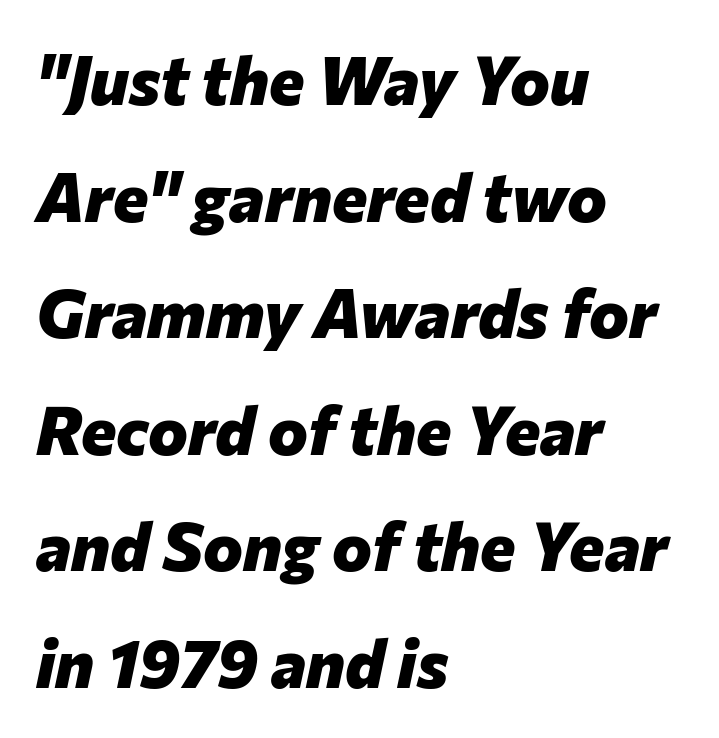
{"italic": "yes", "lean": "right", "slant_degrees": 12, "bold": "yes", "weight": "heavy", "width": "normal", "stroke_contrast": "low", "x_height": "medium", "monospaced": "no", "underline": "no", "align": "left", "line_spacing_ratio": 1.74, "letter_spacing": "normal", "letter_spacing_em": 0.0, "glyph_px": 67}
